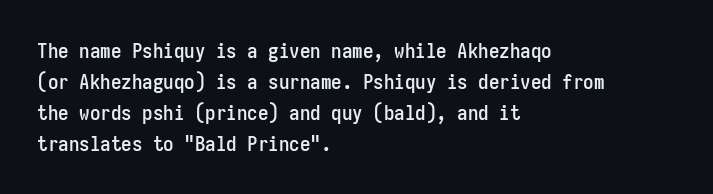
The image shows 21 px text type, upright; set left-aligned, normal line spacing (1.47x), normal letter spacing, not underlined.
